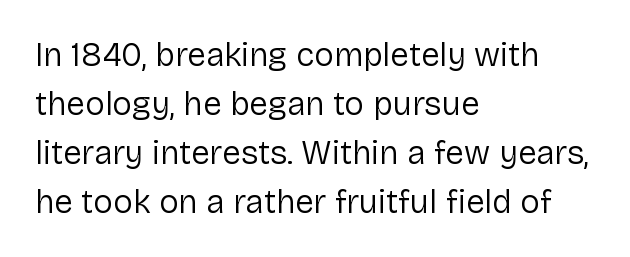
Observe the absence of serifs on each vertical stroke in this sample. Think of a printed novel: that variable character pitch is what you see here. The lines are quadded left. Here the glyphs are tracked normally, forming tight word shapes. Caption: face not bold, strokes unweighted.
